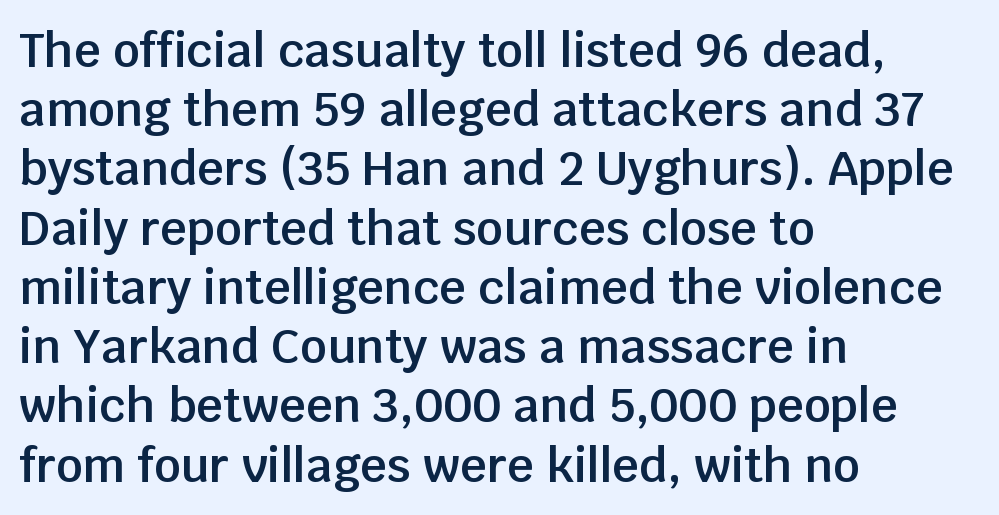
{"serif": "no", "italic": "no", "bold": "semi", "weight": "semibold", "width": "normal", "stroke_contrast": "low", "x_height": "large", "monospaced": "no", "underline": "no", "align": "left", "line_spacing": "normal", "line_spacing_ratio": 1.26, "letter_spacing": "normal", "letter_spacing_em": 0.0, "glyph_px": 47}
